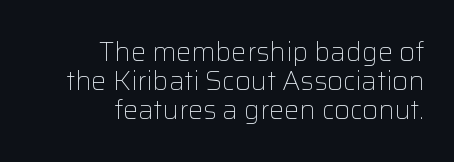
Tracking value appears to be zero — textbook default spacing. The letters look calm and open, with moderate or lighter stems. Regarding leading, the lines here are crowded together. Ordinary non-slanted type is in use. Unmarked baselines from the first word to the last.
